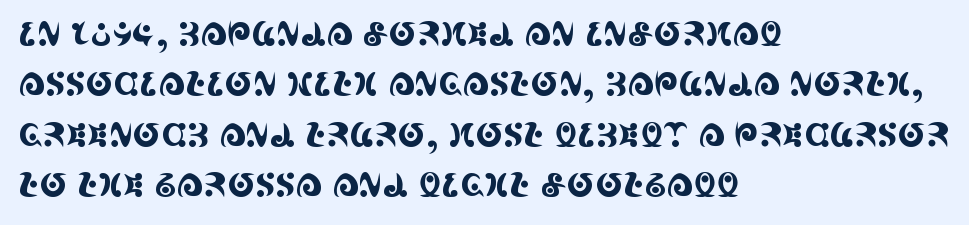
{"serif": "yes", "italic": "no", "width": "condensed", "x_height": "large", "monospaced": "no", "underline": "no", "align": "left", "line_spacing": "normal", "line_spacing_ratio": 1.53, "letter_spacing": "normal", "letter_spacing_em": 0.0, "glyph_px": 33}
